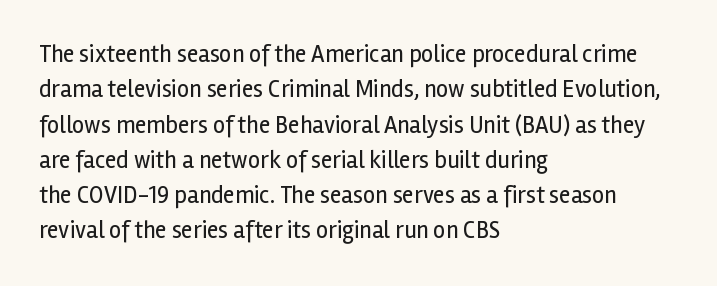
Q: Is the text bold? A: No.
Q: Is the text italic (slanted)? A: No, it is upright.
Q: Is the text underlined? A: No.
Q: How is the paragraph aligned? A: Left-aligned.
Q: Is the spacing between letters normal or unusually wide? A: Normal.
Q: Is the spacing between lines tight, normal or loose? A: Normal.
